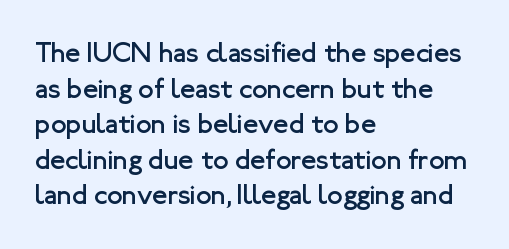
Q: Is the text bold? A: No.
Q: Is the text italic (slanted)? A: No, it is upright.
Q: Is the typeface a serif or a sans-serif typeface? A: Sans-serif.
Q: Is the text underlined? A: No.
Q: How is the paragraph aligned? A: Left-aligned.
Q: Is the spacing between letters normal or unusually wide? A: Normal.
Q: Is the spacing between lines tight, normal or loose? A: Normal.
Q: Width (condensed, normal, or wide)? A: Normal.
Q: Stroke contrast? A: Low.
Q: x-height? A: Medium.
Q: Monospaced? A: No.
